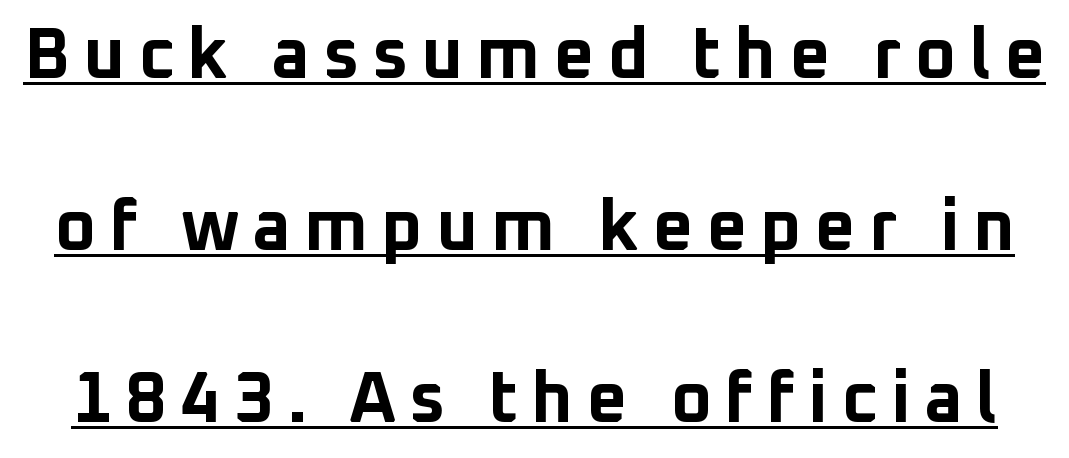
What's the leading like? Stretched, with rows far apart. Underlining? Definitely there. The axis of the letterforms is exactly vertical. This sample has the flowing, uneven cadence of proportional lettering. You'd pick this weight for a headline — it's a proper bold.
